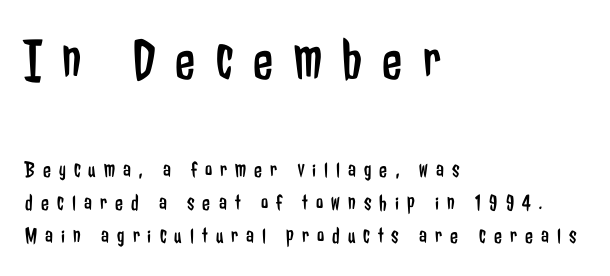
The image shows 58 px regular-weight, condensed sans-serif type, upright; set left-aligned, normal line spacing (1.44x), unusually wide letter spacing (+0.35 em), not underlined; the first (top) block is 2.52x larger; low stroke contrast and a medium x-height.
